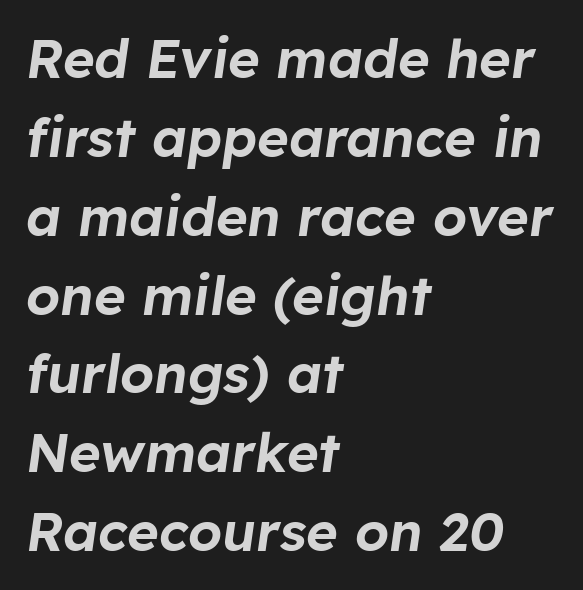
Here the designer chose a conventional face with non-uniform glyph widths. Would a proofreader flag this as italicized? Yes. Notice how descenders clear the ascenders below comfortably — that's standard leading. Anything drawn beneath the words? Only blank space. Horizontally, the lines are justified to the leading edge only. Caption: standard tracking, unaltered.
